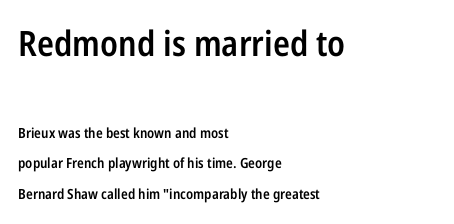
The image shows 35 px semibold, condensed sans-serif type, upright; set left-aligned, loose line spacing (2.19x), normal letter spacing, not underlined; the first (top) block is 2.5x larger; low stroke contrast and a medium x-height.
